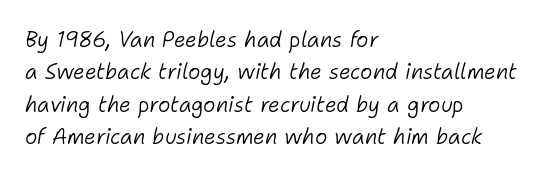
Between one letter and the next there's only the usual sliver of space. The letters are slanted; this is an italic face. Vertically, the passage feels balanced, rows spaced as you'd expect. The passage is arranged the way most books set body copy — flush left. Vertical stems look standard width or narrower in stroke.
